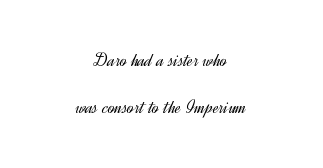
Q: Is the text bold? A: No.
Q: Is the text italic (slanted)? A: Yes.
Q: Is the text underlined? A: No.
Q: How is the paragraph aligned? A: Centered.
Q: Is the spacing between letters normal or unusually wide? A: Normal.
Q: Is the spacing between lines tight, normal or loose? A: Loose.
